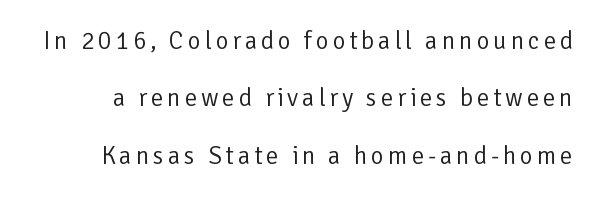
The image shows 25 px text type, upright; set loose line spacing (2.3x), not underlined.
